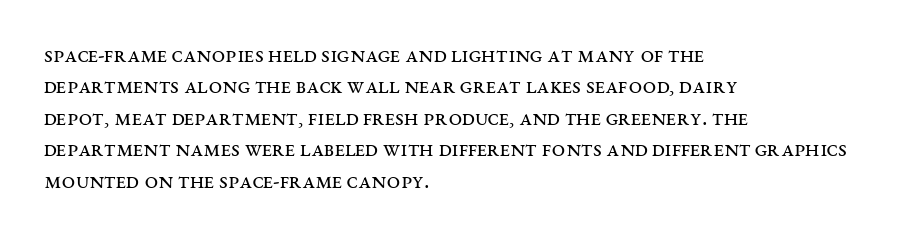
{"italic": "no", "bold": "no", "underline": "no", "align": "left", "line_spacing": "normal", "line_spacing_ratio": 1.31, "letter_spacing": "normal", "letter_spacing_em": 0.0, "glyph_px": 24}
